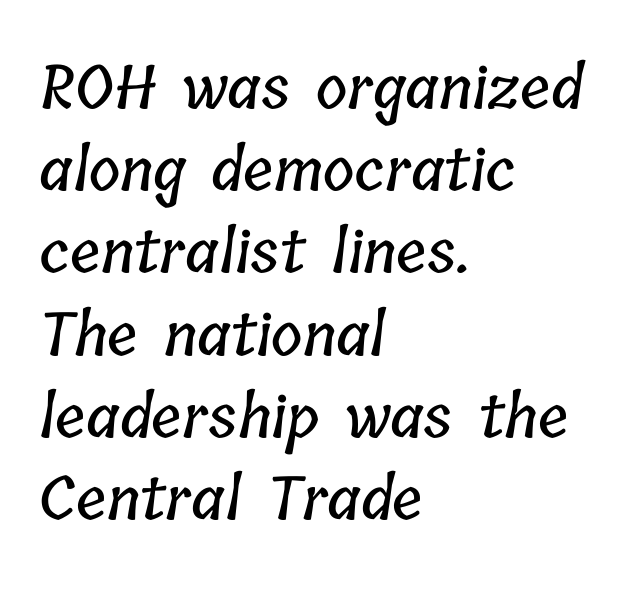
The image shows 60 px condensed type; set left-aligned, normal line spacing (1.37x), normal letter spacing, not underlined; low stroke contrast and a medium x-height.
